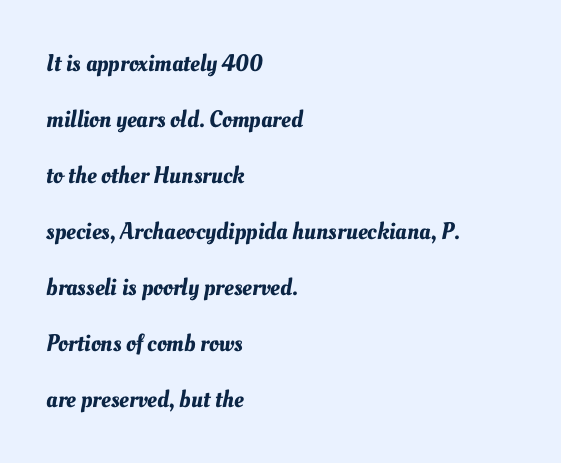
Q: Is the text underlined? A: No.
Q: How is the paragraph aligned? A: Left-aligned.
Q: Is the spacing between letters normal or unusually wide? A: Normal.
Q: Is the spacing between lines tight, normal or loose? A: Loose.
